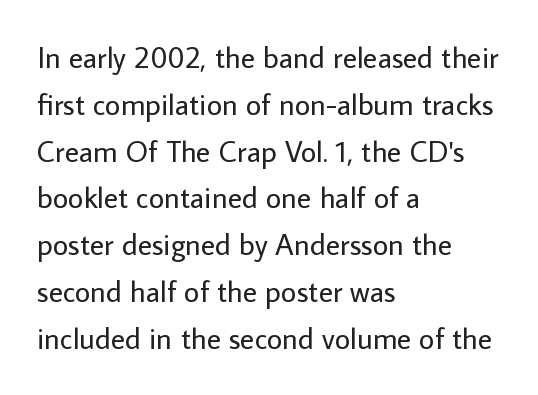
Q: Is the text bold? A: No.
Q: Is the text italic (slanted)? A: No, it is upright.
Q: Is the typeface a serif or a sans-serif typeface? A: Sans-serif.
Q: Is the text underlined? A: No.
Q: How is the paragraph aligned? A: Left-aligned.
Q: Is the spacing between letters normal or unusually wide? A: Normal.
Q: Is the spacing between lines tight, normal or loose? A: Normal.
Q: Width (condensed, normal, or wide)? A: Normal.
Q: Stroke contrast? A: Low.
Q: x-height? A: Medium.
Q: Monospaced? A: No.
